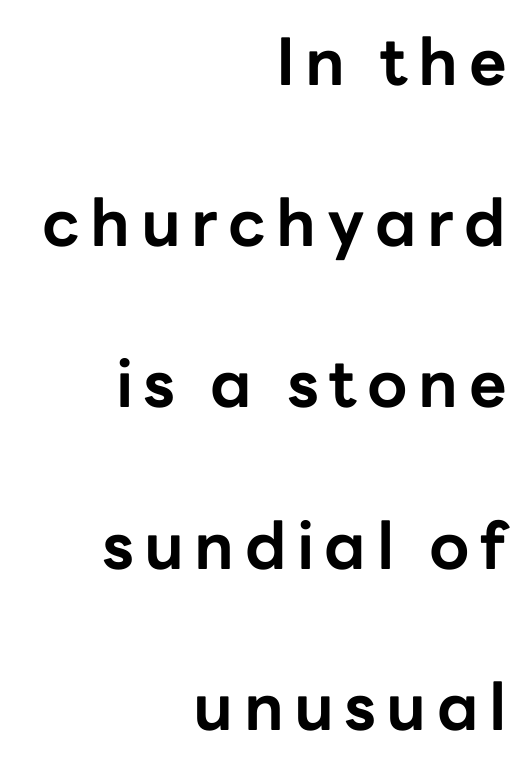
{"serif": "no", "italic": "no", "bold": "yes", "weight": "bold", "width": "normal", "stroke_contrast": "low", "x_height": "medium", "monospaced": "no", "underline": "no", "align": "right", "line_spacing": "loose", "line_spacing_ratio": 2.48, "glyph_px": 65}
